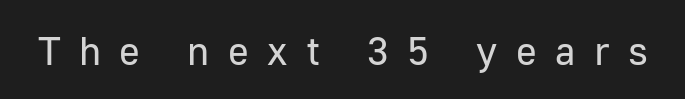
The image shows 40 px regular-weight sans-serif type, upright; set unusually wide letter spacing (+0.46 em), not underlined; low stroke contrast and a medium x-height.
